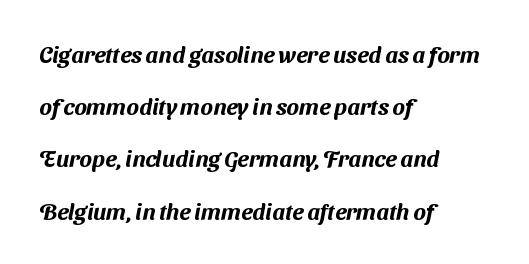
{"underline": "no", "align": "left", "line_spacing": "loose", "line_spacing_ratio": 2.27, "letter_spacing": "normal", "letter_spacing_em": 0.0, "glyph_px": 23}
